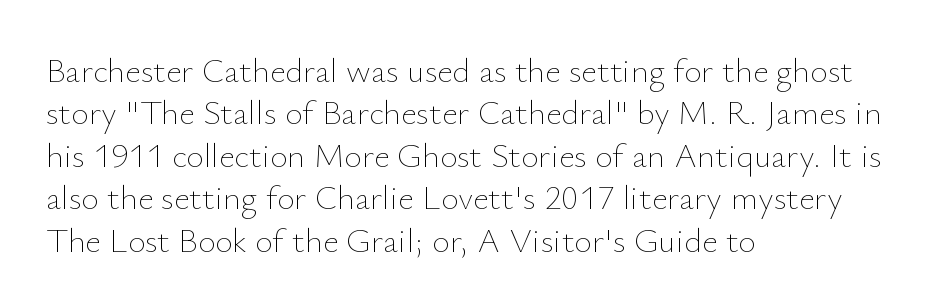
The letterforms sit shoulder to shoulder at normal distance. Is this a fixed-width face? No — the glyphs have proportional, varying widths. On a weight scale, this lands at 450 or below. Ascenders rise straight up at ninety degrees. This rendering features lettering with no underline.
